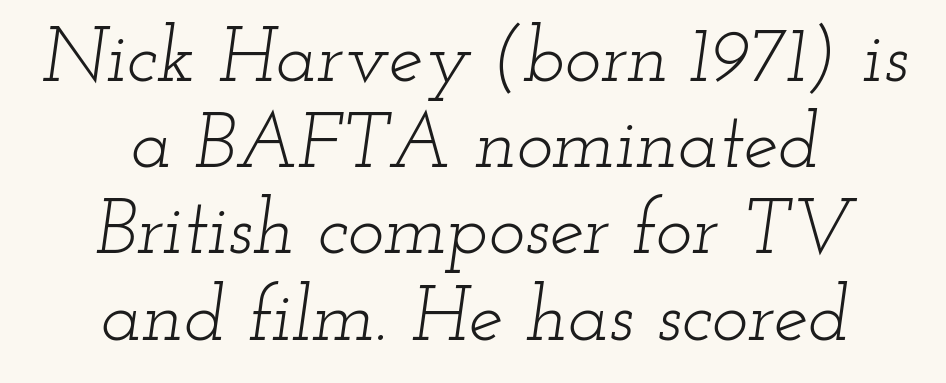
These lines are centered, leaving both edges ragged. How are the letters spaced? Ordinarily, with no added tracking. Stroke thickness stays within the range of a standard reading face or lighter. Think of a printed novel: that variable character pitch is what you see here. This sample trades vertical openness for compactness between lines. Check under the words: just untouched page.
